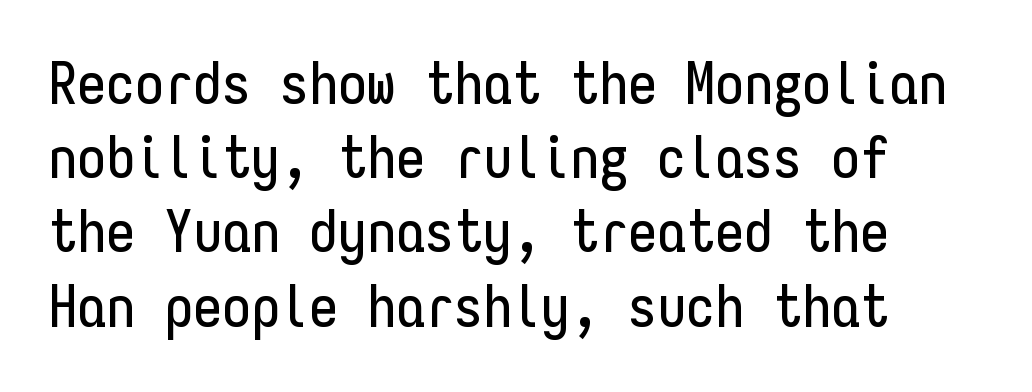
{"serif": "no", "italic": "no", "width": "condensed", "stroke_contrast": "low", "x_height": "medium", "monospaced": "yes", "underline": "no", "align": "left", "line_spacing": "normal", "line_spacing_ratio": 1.28, "letter_spacing": "normal", "letter_spacing_em": 0.0, "glyph_px": 58}
